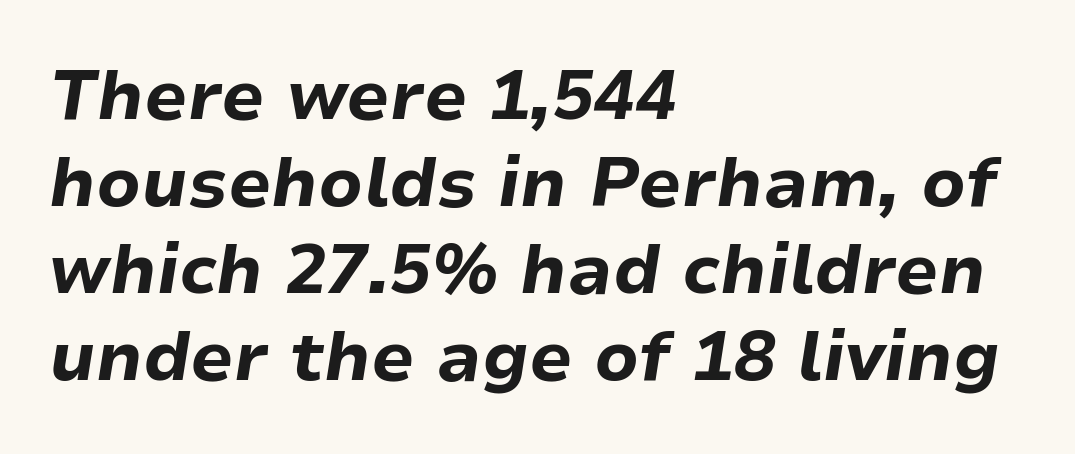
{"italic": "yes", "lean": "right", "slant_degrees": 9, "bold": "yes", "weight": "bold", "width": "normal", "stroke_contrast": "low", "x_height": "medium", "monospaced": "no", "underline": "no", "align": "left", "line_spacing": "normal", "line_spacing_ratio": 1.26, "letter_spacing": "normal", "letter_spacing_em": 0.0, "glyph_px": 69}
